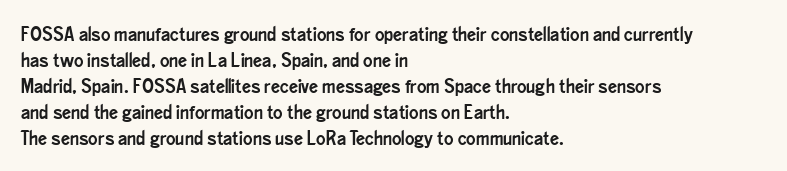
Q: Is the text italic (slanted)? A: No, it is upright.
Q: Is the text underlined? A: No.
Q: How is the paragraph aligned? A: Left-aligned.
Q: Is the spacing between letters normal or unusually wide? A: Normal.
Q: Is the spacing between lines tight, normal or loose? A: Normal.
